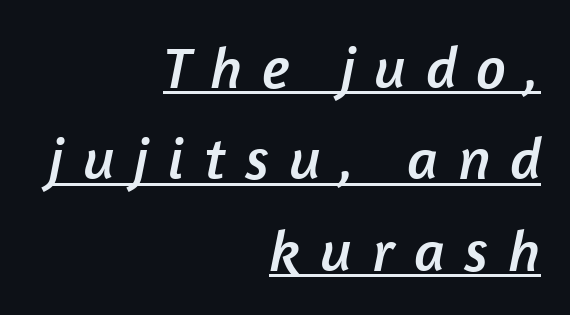
Each word looks stretched out because of the extra space between its letters. You could not count columns in this text — the font is proportionally spaced. Visually the block forms a straight wall on the right and a jagged coastline on the left. The sample's only ornament is a line tracing under the words. Examine the stroke ends and you'll find no serifs.
